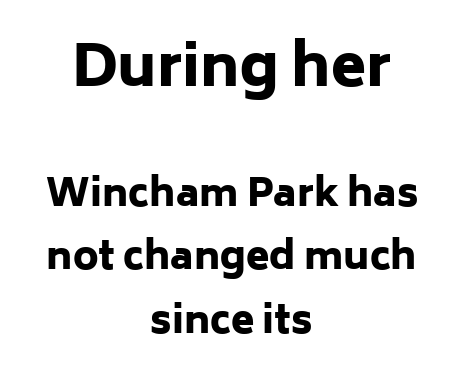
The image shows 57 px heavy sans-serif type, upright; set centered, normal line spacing (1.67x), normal letter spacing, not underlined; the first (top) block is 1.5x larger; low stroke contrast and a medium x-height.
